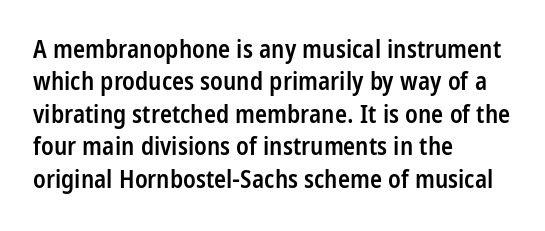
{"italic": "no", "bold": "semi", "underline": "no", "align": "left", "line_spacing": "normal", "line_spacing_ratio": 1.3, "letter_spacing": "normal", "letter_spacing_em": 0.0, "glyph_px": 25}
